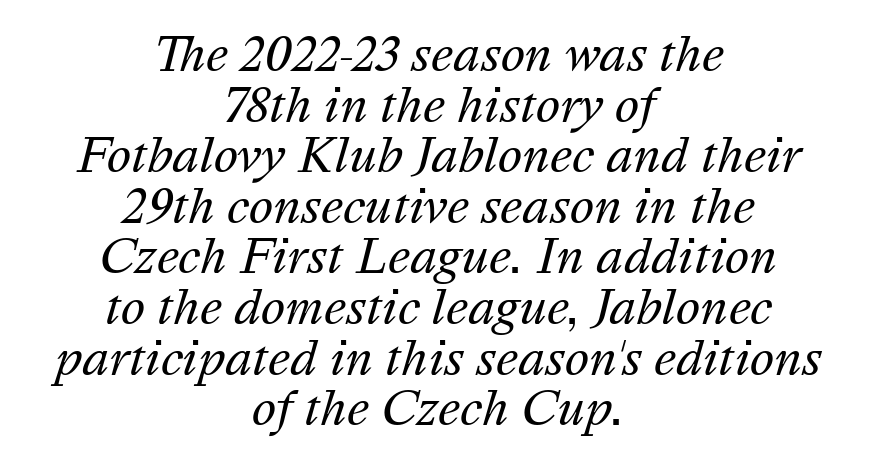
Q: Is the text bold? A: No.
Q: Is the text italic (slanted)? A: Yes, it leans right by about 16 degrees.
Q: Is the text underlined? A: No.
Q: How is the paragraph aligned? A: Centered.
Q: Is the spacing between letters normal or unusually wide? A: Normal.
Q: Is the spacing between lines tight, normal or loose? A: Tight.
Q: Width (condensed, normal, or wide)? A: Normal.
Q: Stroke contrast? A: Medium.
Q: x-height? A: Medium.
Q: Monospaced? A: No.
